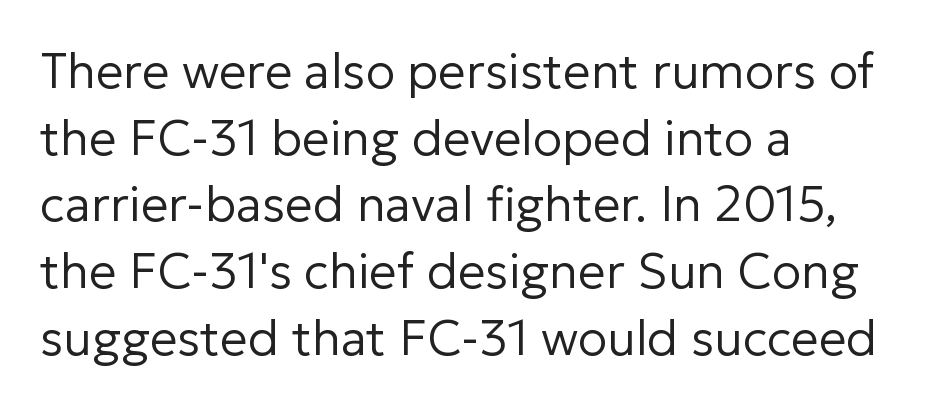
{"serif": "no", "italic": "no", "bold": "no", "weight": "regular", "width": "normal", "stroke_contrast": "low", "x_height": "medium", "monospaced": "no", "underline": "no", "align": "left", "line_spacing": "normal", "line_spacing_ratio": 1.36, "letter_spacing": "normal", "letter_spacing_em": 0.0, "glyph_px": 49}
